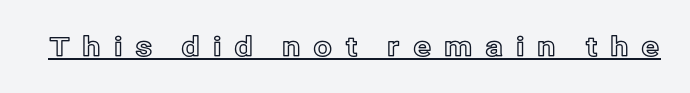
{"italic": "no", "underline": "yes", "letter_spacing": "wide", "letter_spacing_em": 0.46, "glyph_px": 27}
